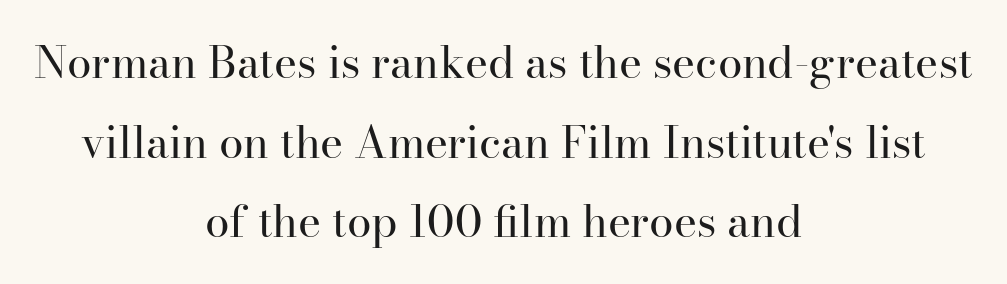
The passage is arranged like a title page — every line centered. The rendering uses natural spacing where letterforms have individual widths. The horizontal fit of the characters is conventional and even. No italicization has been applied; the sample stays upright.
